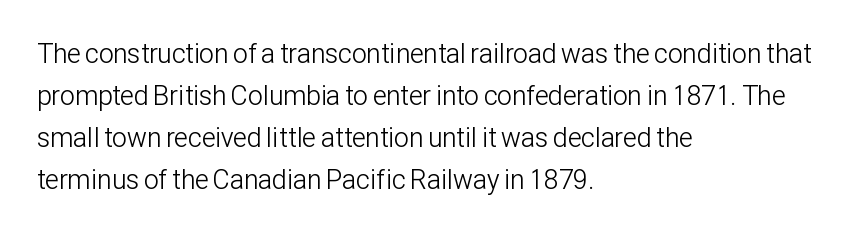
Each new line begins a customary step beneath the previous one. The passage shown is not underscored anywhere. Weight: not bold — regular or lighter. Nope, not italic — everything's standing straight. A classic flush-left, rag-right setting is used for this passage.
